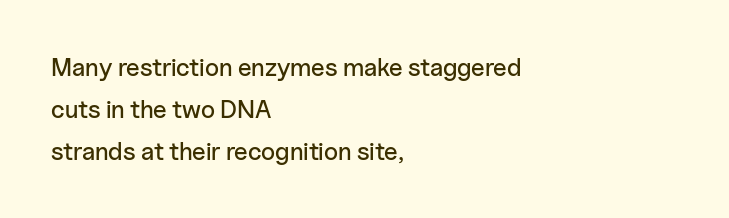
{"italic": "no", "underline": "no", "align": "left", "line_spacing": "normal", "line_spacing_ratio": 1.69, "letter_spacing": "normal", "letter_spacing_em": 0.0, "glyph_px": 25}
